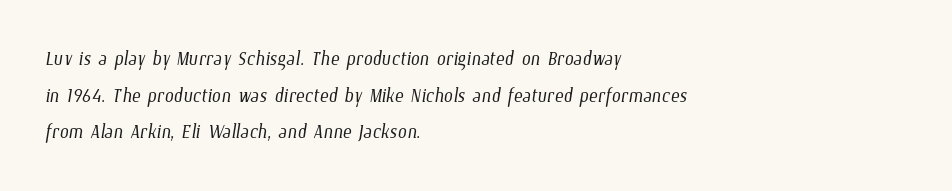
{"bold": "no", "underline": "no", "align": "left", "line_spacing": "normal", "line_spacing_ratio": 1.41, "letter_spacing": "normal", "letter_spacing_em": 0.0, "glyph_px": 26}
